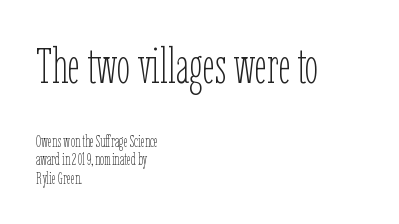
In CSS terms this would be text-align: left. The strip under each line holds only bare page. Top chunk: large. Bottom chunk: small. A typesetter would call this proportional, since set widths differ per character.
